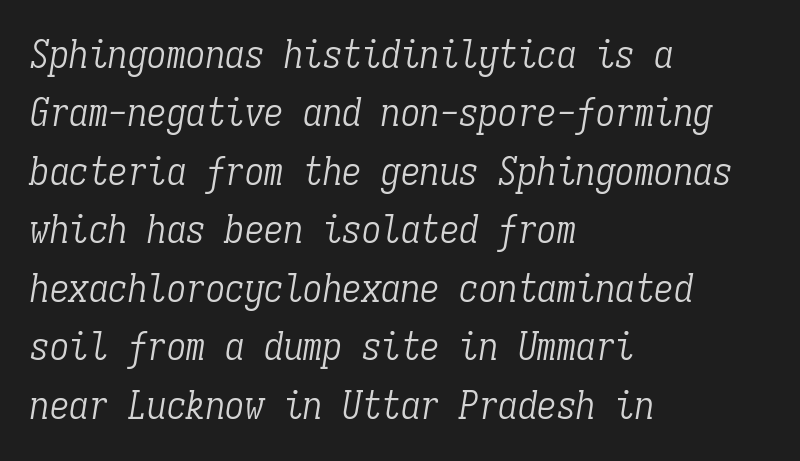
{"serif": "yes", "italic": "yes", "lean": "right", "slant_degrees": 9, "bold": "no", "weight": "light", "width": "condensed", "stroke_contrast": "low", "x_height": "medium", "monospaced": "yes", "underline": "no", "align": "left", "line_spacing": "normal", "line_spacing_ratio": 1.5, "letter_spacing": "normal", "letter_spacing_em": 0.0, "glyph_px": 39}
